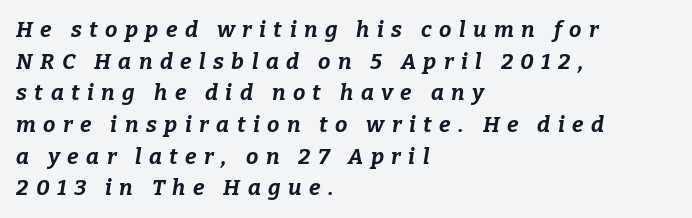
{"italic": "yes", "lean": "right", "slant_degrees": 9, "bold": "yes", "underline": "no", "align": "left", "line_spacing": "normal", "line_spacing_ratio": 1.44, "letter_spacing": "wide", "letter_spacing_em": 0.34, "glyph_px": 22}
